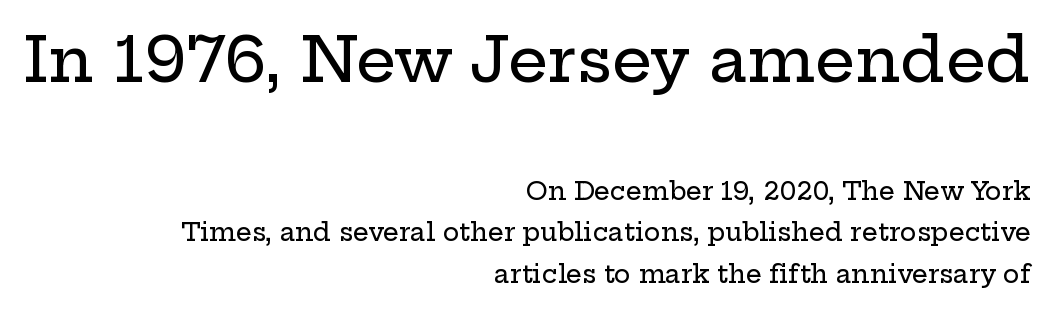
The image shows 63 px wide serif type, upright; set right-aligned, normal line spacing (1.67x), normal letter spacing, not underlined; the first (top) block is 2.52x larger; low stroke contrast and a medium x-height.
